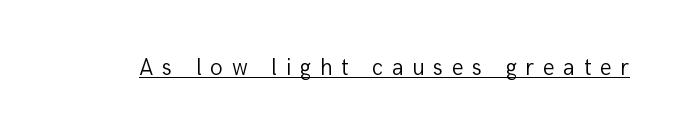
The image shows 23 px text type, upright; set unusually wide letter spacing (+0.38 em), underlined.
